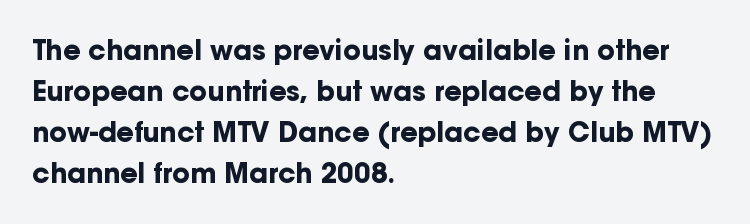
{"italic": "no", "bold": "yes", "underline": "no", "align": "left", "line_spacing": "normal", "line_spacing_ratio": 1.52, "letter_spacing": "normal", "letter_spacing_em": 0.0, "glyph_px": 27}
